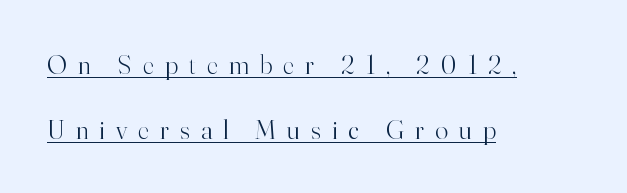
These lines stack with their left ends in a neat column. Notice the wide empty band between every row — that's loose leading. This sample uses an upright cut, with every glyph sitting square on the baseline. Students, note that the glyphs here are deliberately spaced far apart. Is this a heavy cut? Hardly; it is regular or lighter. This sample carries an underscore along the baseline area.
